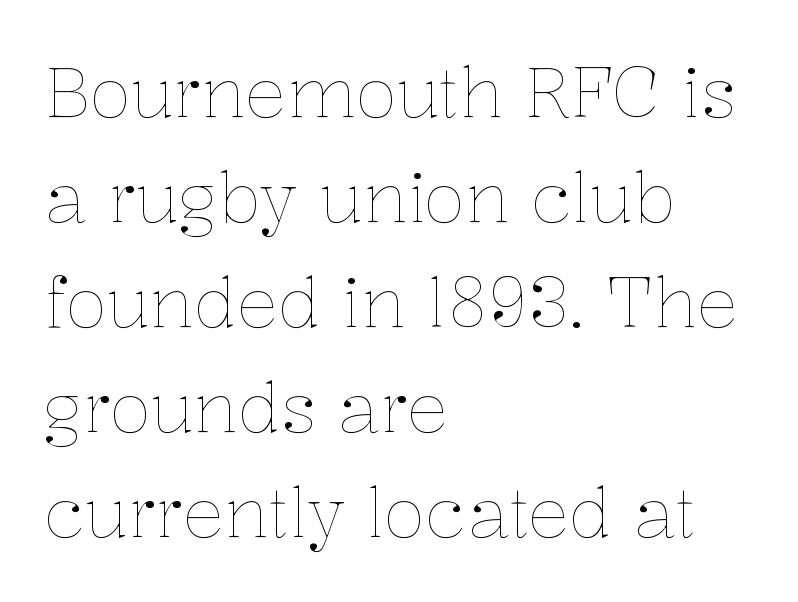
The image shows 69 px thin type, upright; set left-aligned, normal line spacing (1.52x), normal letter spacing, not underlined; low stroke contrast and a medium x-height.
